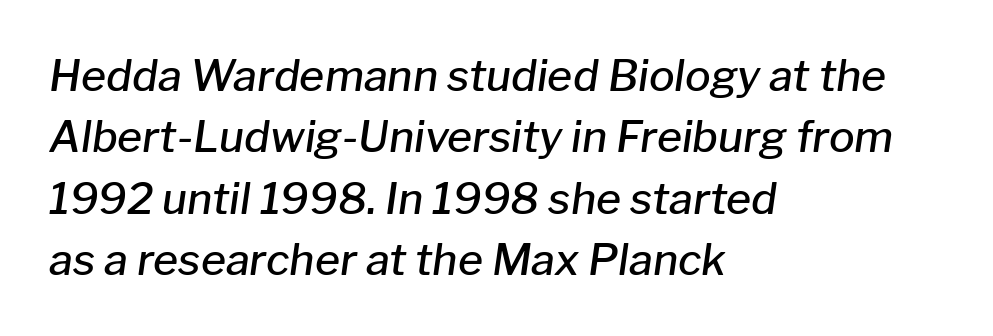
The image shows 43 px semibold type, italic (leaning right); set left-aligned, normal line spacing (1.43x), normal letter spacing, not underlined; low stroke contrast and a medium x-height.
